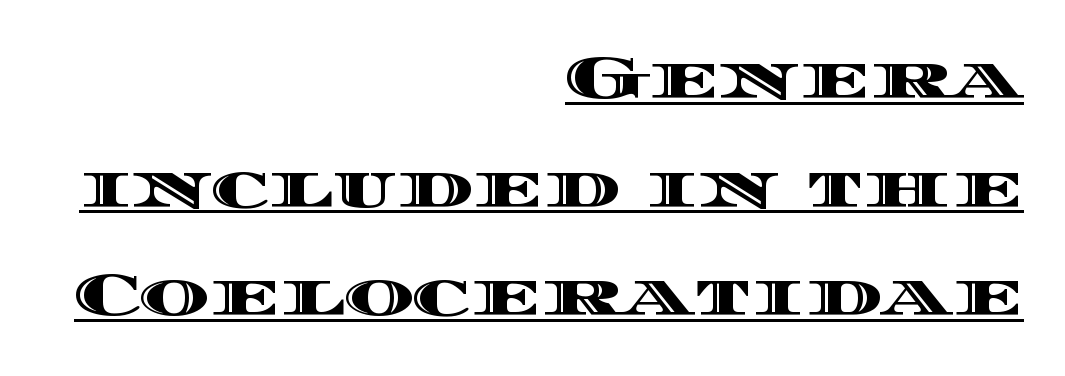
No extra tracking has been applied to these lines. This is underlined copy, the kind a proofreader might mark for attention. Every row of glyphs terminates at an identical x-position on the right. Each letter keeps its own natural width here, so spacing adapts to shape.
